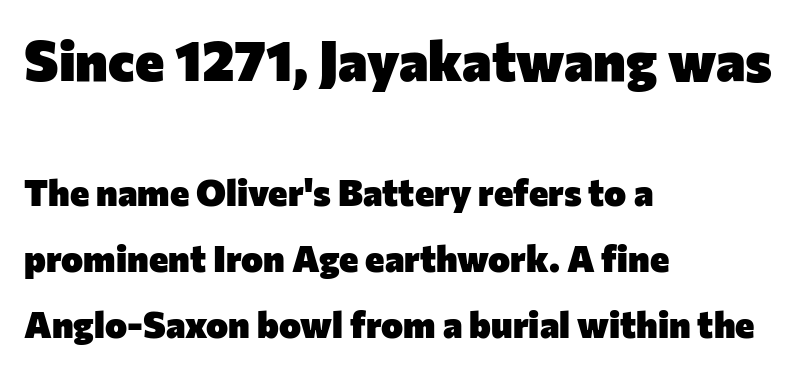
Typographically, this falls in the sans-serif category. Honestly, there is no underline to notice here at all. The block sitting higher on the canvas is the one with enlarged characters. The paragraph shown leans on its left margin. No italicization has been applied; the sample stays upright. The face used here has the dense, thick strokes of a bold.
